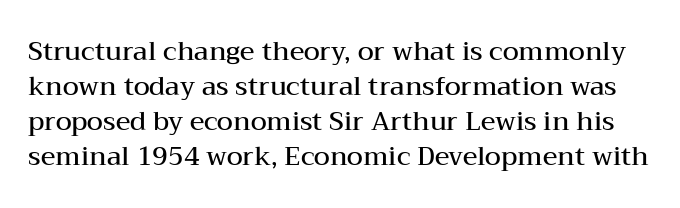
{"italic": "no", "bold": "semi", "underline": "no", "line_spacing": "normal", "line_spacing_ratio": 1.35, "letter_spacing": "normal", "letter_spacing_em": 0.0, "glyph_px": 26}
